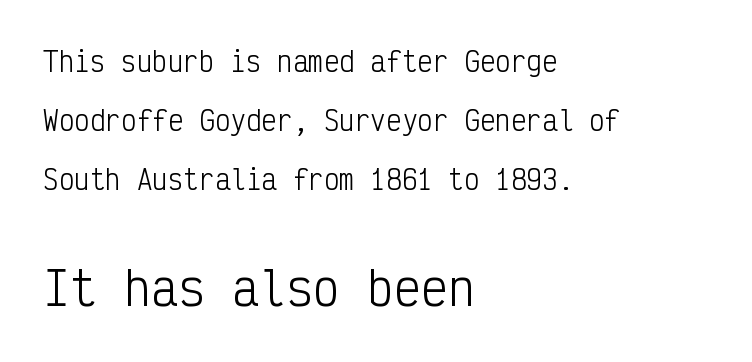
Q: Is the text bold? A: No.
Q: Is the text italic (slanted)? A: No, it is upright.
Q: Is the typeface a serif or a sans-serif typeface? A: Sans-serif.
Q: Is the text underlined? A: No.
Q: How is the paragraph aligned? A: Left-aligned.
Q: Is the spacing between letters normal or unusually wide? A: Normal.
Q: Is the spacing between lines tight, normal or loose? A: Loose.
Q: Which block of text is set in a larger size, the first (top) or the second (bottom)? A: The second (bottom) one.
Q: Width (condensed, normal, or wide)? A: Condensed.
Q: Stroke contrast? A: Low.
Q: x-height? A: Medium.
Q: Monospaced? A: Yes.
